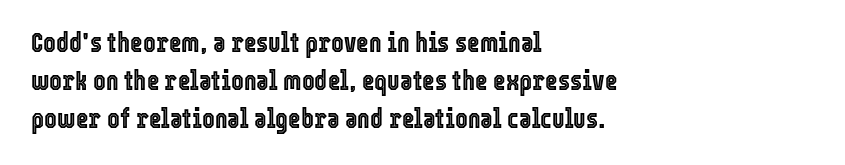
Q: Is the text italic (slanted)? A: No, it is upright.
Q: Is the text underlined? A: No.
Q: How is the paragraph aligned? A: Left-aligned.
Q: Is the spacing between letters normal or unusually wide? A: Normal.
Q: Is the spacing between lines tight, normal or loose? A: Normal.
